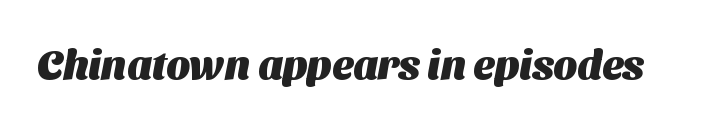
{"serif": "no", "bold": "yes", "weight": "heavy", "width": "normal", "stroke_contrast": "medium", "x_height": "medium", "monospaced": "no", "underline": "no", "letter_spacing": "normal", "letter_spacing_em": 0.0, "glyph_px": 41}
